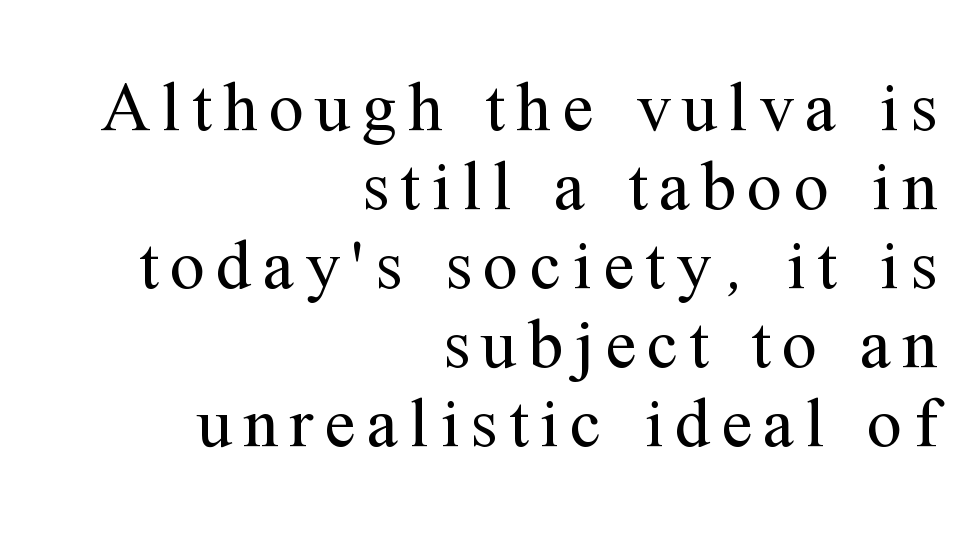
{"serif": "yes", "italic": "no", "bold": "no", "weight": "regular", "width": "normal", "stroke_contrast": "medium", "x_height": "medium", "monospaced": "no", "underline": "no", "align": "right", "line_spacing": "tight", "line_spacing_ratio": 1.13, "glyph_px": 70}
